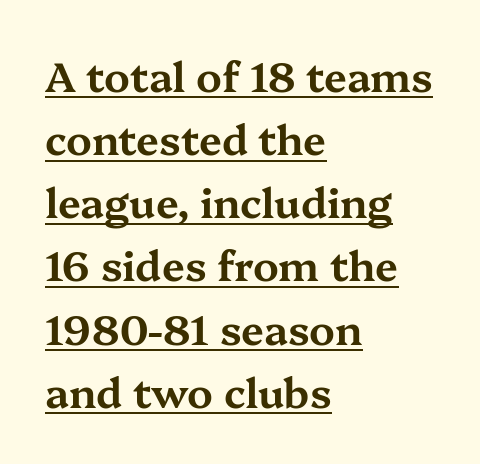
These lines are rendered in a variable-pitch font. Somebody hit Ctrl+U on this one — the words are underlined. Style check: upright. Typographically, this falls in the serif category.
